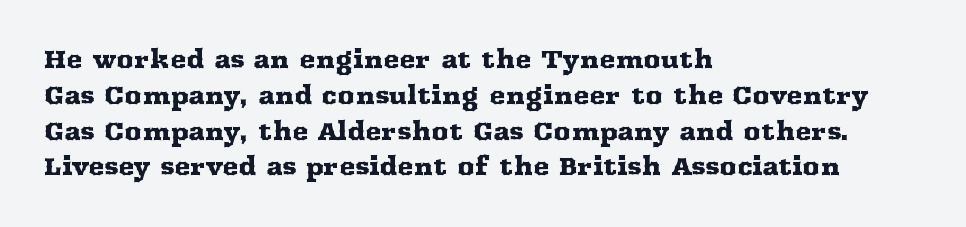
The image shows 24 px text type, upright; set left-aligned, normal line spacing (1.49x), normal letter spacing, not underlined.
